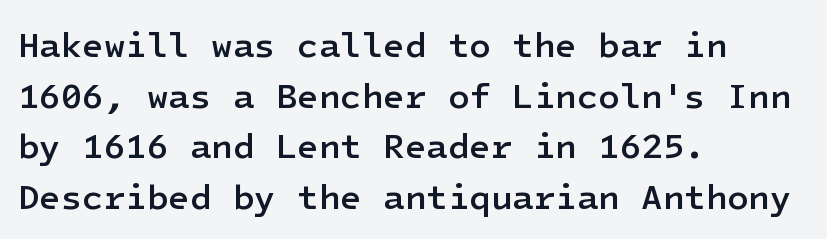
The image shows 35 px semibold sans-serif type, upright; set left-aligned, normal line spacing (1.45x), normal letter spacing, not underlined; low stroke contrast and a medium x-height.
